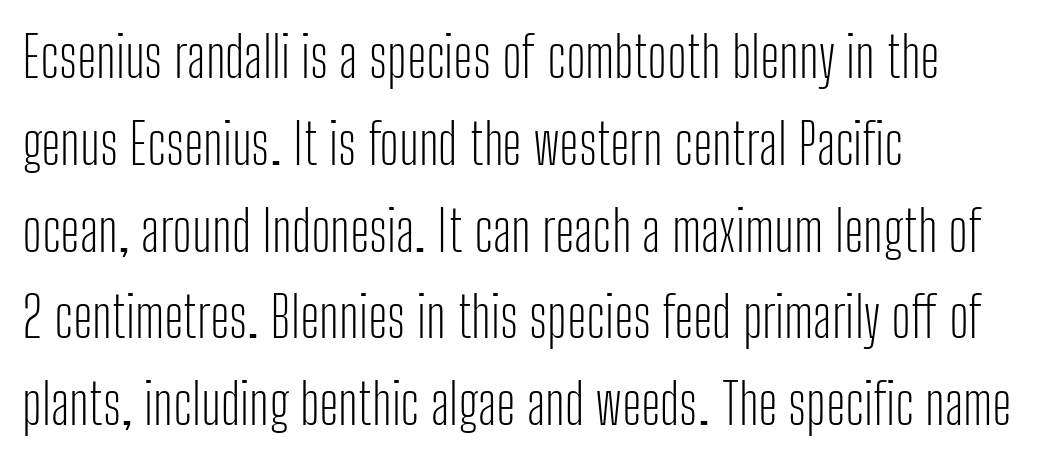
{"serif": "no", "italic": "no", "bold": "no", "weight": "light", "width": "condensed", "stroke_contrast": "low", "x_height": "medium", "monospaced": "no", "underline": "no", "align": "left", "line_spacing": "normal", "line_spacing_ratio": 1.55, "letter_spacing": "normal", "letter_spacing_em": 0.0, "glyph_px": 56}
